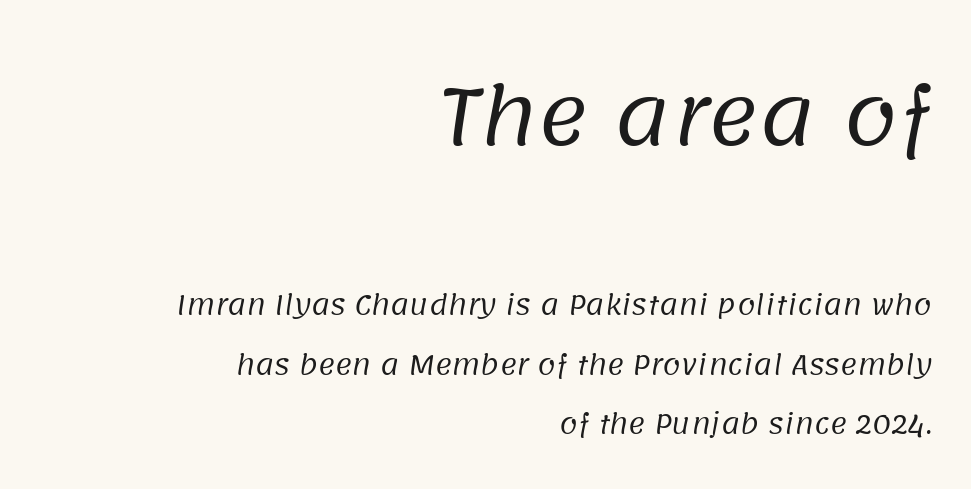
The image shows 78 px regular-weight sans-serif type; set right-aligned, loose line spacing (2.28x), normal letter spacing, not underlined; the first (top) block is 3.0x larger; low stroke contrast and a large x-height.
